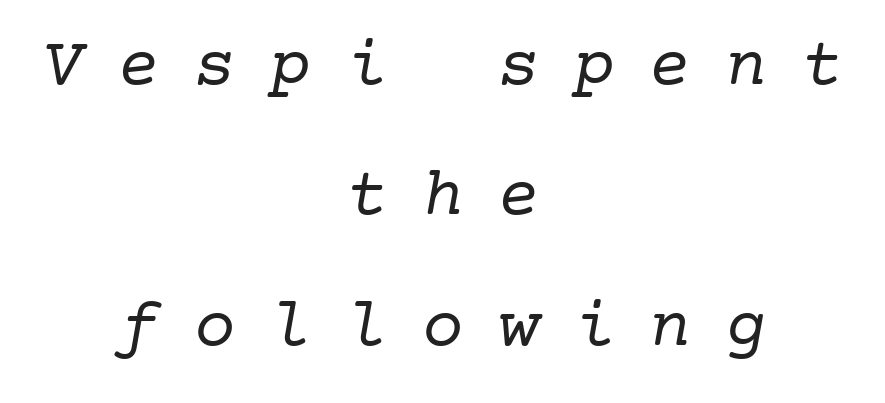
{"serif": "yes", "bold": "no", "weight": "regular", "width": "normal", "stroke_contrast": "low", "x_height": "medium", "monospaced": "yes", "underline": "no", "align": "center", "line_spacing_ratio": 1.89, "letter_spacing": "wide", "letter_spacing_em": 0.5, "glyph_px": 69}
